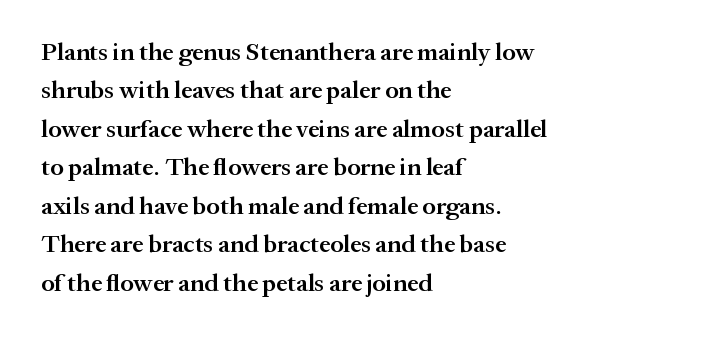
Q: Is the text bold? A: Semi-bold.
Q: Is the text italic (slanted)? A: No, it is upright.
Q: Is the text underlined? A: No.
Q: How is the paragraph aligned? A: Left-aligned.
Q: Is the spacing between letters normal or unusually wide? A: Normal.
Q: Is the spacing between lines tight, normal or loose? A: Normal.
